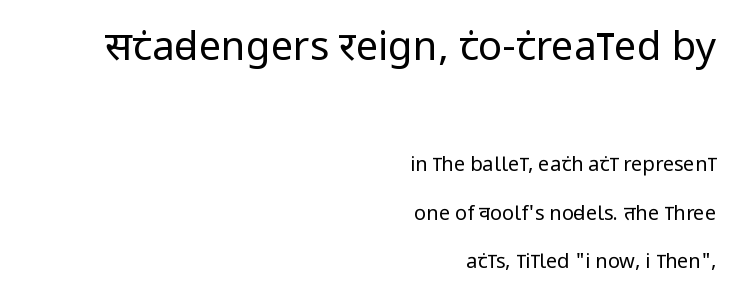
The image shows 40 px regular-weight, condensed sans-serif type, upright; set right-aligned, loose line spacing (2.43x), normal letter spacing, not underlined; the first (top) block is 2.0x larger; low stroke contrast and a large x-height.
